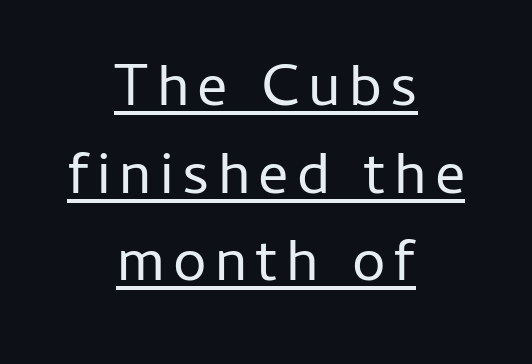
{"serif": "no", "italic": "no", "bold": "no", "weight": "regular", "width": "normal", "stroke_contrast": "low", "x_height": "medium", "monospaced": "no", "underline": "yes", "align": "center", "line_spacing": "normal", "line_spacing_ratio": 1.46, "glyph_px": 60}
